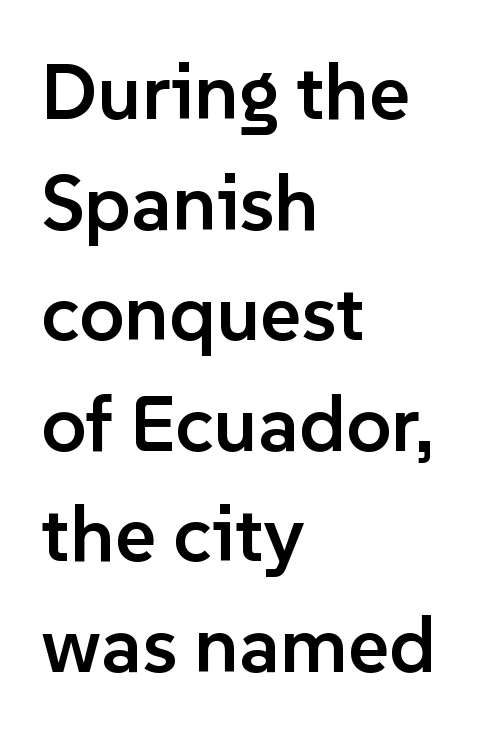
{"serif": "no", "italic": "no", "bold": "semi", "weight": "semibold", "width": "normal", "stroke_contrast": "low", "x_height": "medium", "monospaced": "no", "underline": "no", "align": "left", "line_spacing": "normal", "line_spacing_ratio": 1.4, "letter_spacing": "normal", "letter_spacing_em": 0.0, "glyph_px": 79}
